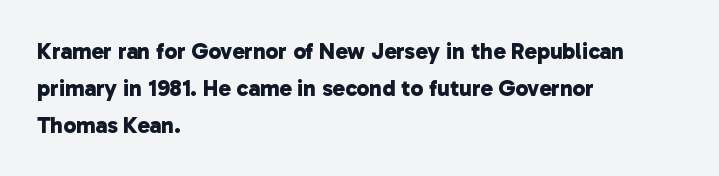
Q: Is the text bold? A: Yes.
Q: Is the text underlined? A: No.
Q: How is the paragraph aligned? A: Left-aligned.
Q: Is the spacing between letters normal or unusually wide? A: Normal.
Q: Is the spacing between lines tight, normal or loose? A: Normal.
